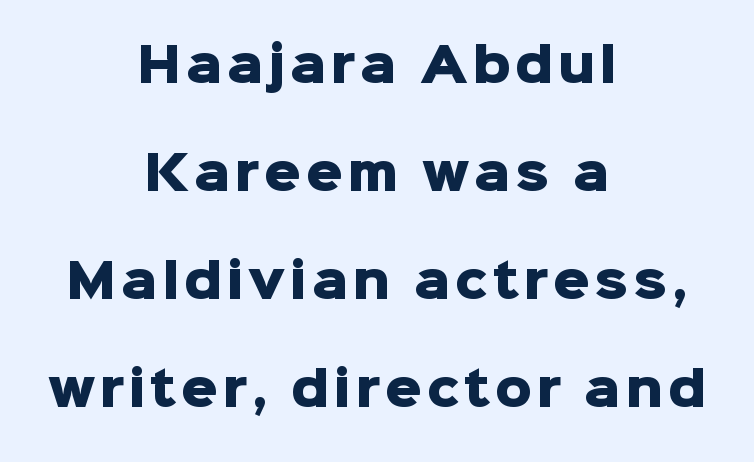
{"serif": "no", "italic": "no", "bold": "yes", "weight": "heavy", "width": "normal", "stroke_contrast": "low", "x_height": "medium", "monospaced": "no", "underline": "no", "align": "center", "line_spacing": "loose", "line_spacing_ratio": 2.35, "glyph_px": 46}
